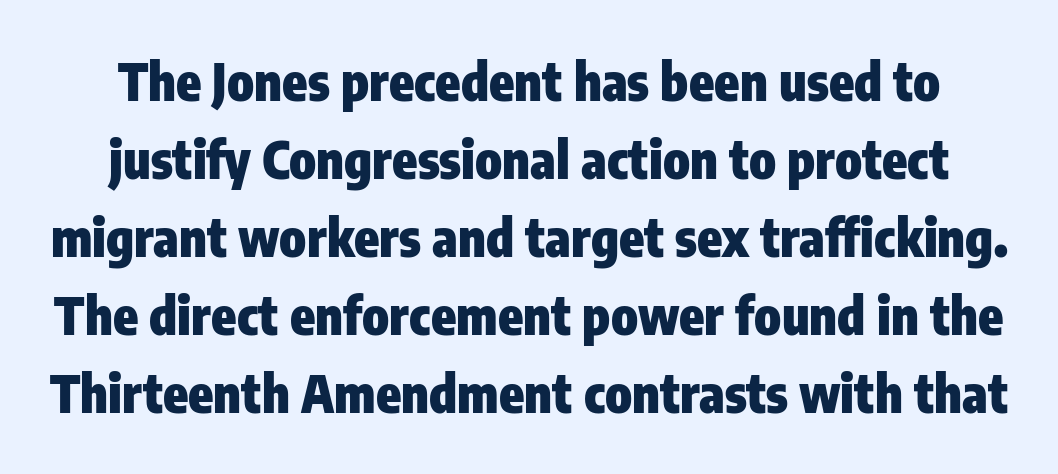
{"serif": "no", "italic": "no", "bold": "yes", "weight": "heavy", "width": "condensed", "stroke_contrast": "low", "x_height": "medium", "monospaced": "no", "underline": "no", "line_spacing": "normal", "line_spacing_ratio": 1.53, "letter_spacing": "normal", "letter_spacing_em": 0.0, "glyph_px": 51}
